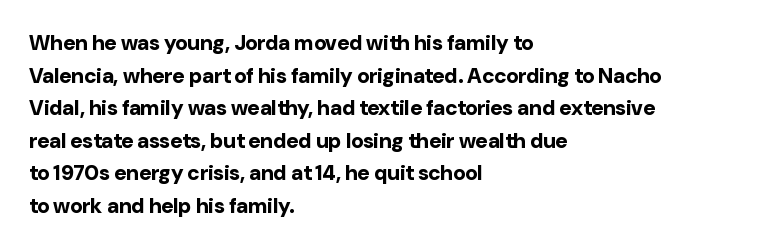
{"italic": "no", "bold": "yes", "underline": "no", "align": "left", "line_spacing": "normal", "line_spacing_ratio": 1.55, "letter_spacing": "normal", "letter_spacing_em": 0.0, "glyph_px": 21}
